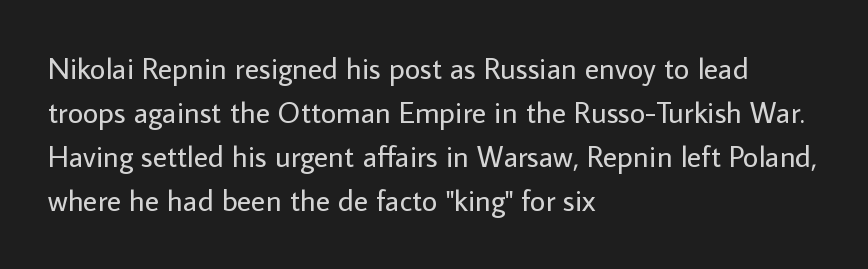
The image shows 30 px regular-weight sans-serif type, upright; set left-aligned, normal line spacing (1.47x), normal letter spacing, not underlined; low stroke contrast and a medium x-height.
